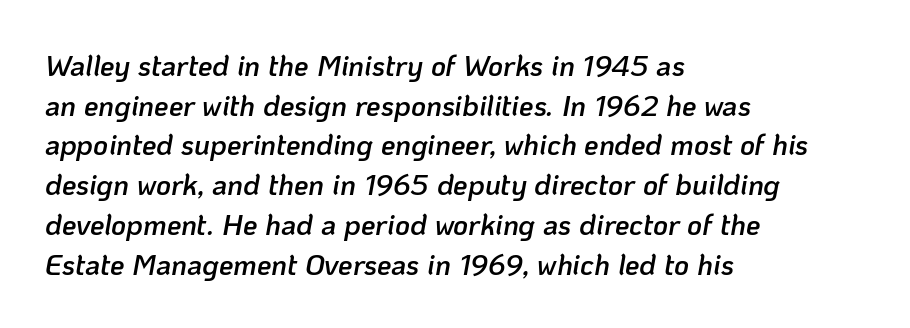
Q: Is the text bold? A: Semi-bold.
Q: Is the text italic (slanted)? A: Yes, it leans right by about 10 degrees.
Q: Is the text underlined? A: No.
Q: How is the paragraph aligned? A: Left-aligned.
Q: Is the spacing between letters normal or unusually wide? A: Normal.
Q: Is the spacing between lines tight, normal or loose? A: Normal.
Q: Width (condensed, normal, or wide)? A: Normal.
Q: Stroke contrast? A: Low.
Q: x-height? A: Medium.
Q: Monospaced? A: No.
